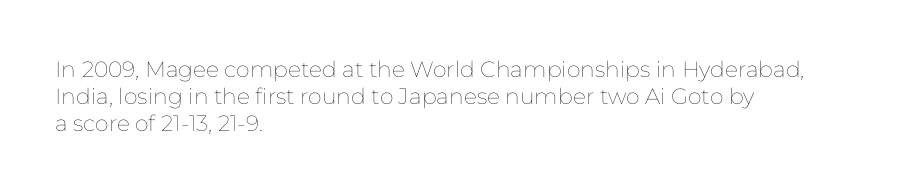
Honestly, the letter spacing is just normal — you wouldn't notice it. A student would call this left alignment; a typographer would say flush left, rag right. The font sits on the lighter half of the weight spectrum, regular included. Just letters on the line, the space beneath them empty.
